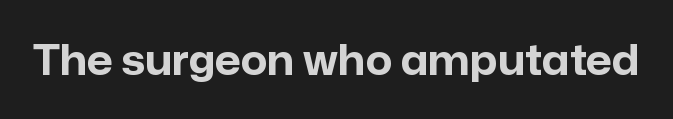
The image shows 41 px bold sans-serif type, upright; set normal letter spacing, not underlined; low stroke contrast and a medium x-height.
